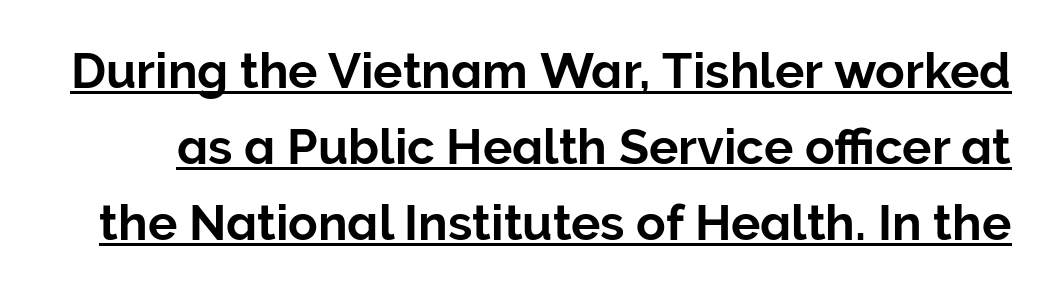
{"serif": "no", "italic": "no", "width": "normal", "stroke_contrast": "low", "x_height": "medium", "monospaced": "no", "underline": "yes", "line_spacing": "normal", "line_spacing_ratio": 1.55, "letter_spacing": "normal", "letter_spacing_em": 0.0, "glyph_px": 49}
